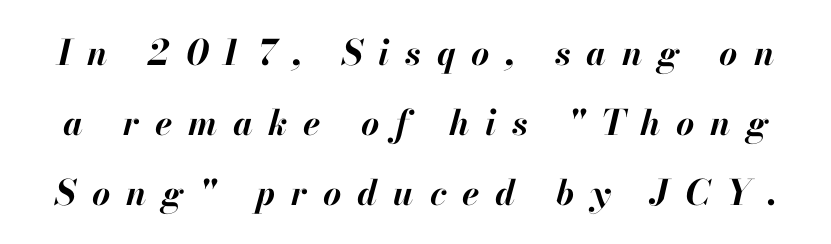
In terms of letterspacing, this is a distinctly airy, spread setting. The rendering uses a large line-height, opening up the rows. In terms of posture, this sample is oblique. Here the designer chose a conventional face with non-uniform glyph widths. The gap between lines stays unmarked. Thick stems and heavy bowls — unmistakably bold.
